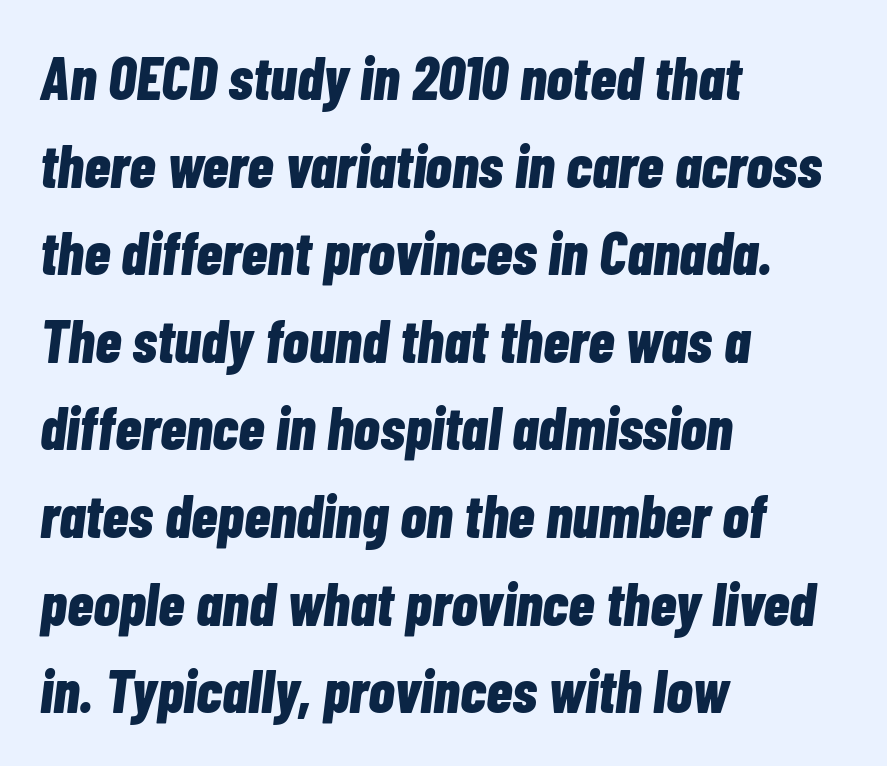
{"italic": "yes", "lean": "right", "slant_degrees": 7, "bold": "yes", "weight": "bold", "width": "condensed", "stroke_contrast": "low", "x_height": "medium", "monospaced": "no", "underline": "no", "align": "left", "line_spacing": "normal", "line_spacing_ratio": 1.46, "letter_spacing": "normal", "letter_spacing_em": 0.0, "glyph_px": 60}
